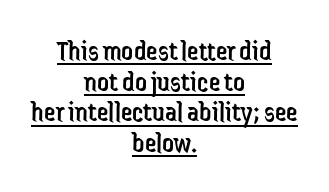
{"serif": "no", "italic": "no", "bold": "no", "weight": "regular", "width": "condensed", "stroke_contrast": "low", "x_height": "medium", "monospaced": "no", "underline": "yes", "align": "center", "line_spacing": "tight", "line_spacing_ratio": 1.06, "letter_spacing": "normal", "letter_spacing_em": 0.0, "glyph_px": 29}
